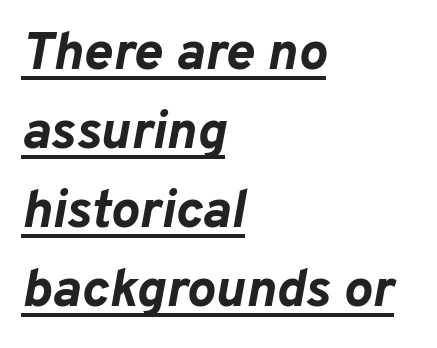
The image shows 54 px bold type, italic (leaning right); set left-aligned, normal line spacing (1.46x), normal letter spacing, underlined; low stroke contrast and a medium x-height.
